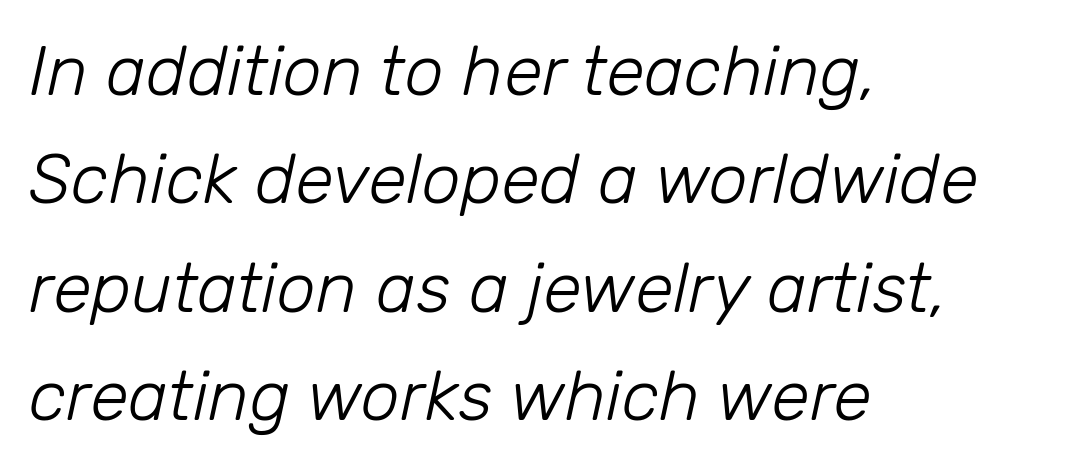
Q: Is the text bold? A: No.
Q: Is the text italic (slanted)? A: Yes, it leans right by about 12 degrees.
Q: Is the text underlined? A: No.
Q: How is the paragraph aligned? A: Left-aligned.
Q: Is the spacing between letters normal or unusually wide? A: Normal.
Q: Is the spacing between lines tight, normal or loose? A: Normal.
Q: Width (condensed, normal, or wide)? A: Normal.
Q: Stroke contrast? A: Low.
Q: x-height? A: Medium.
Q: Monospaced? A: No.
